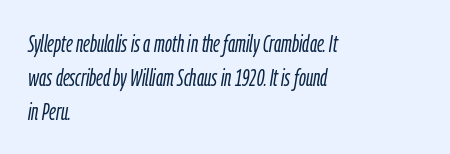
Descender tails drop into unmarked territory. Glyph-to-glyph distance matches everyday printed text. The leading is moderate, giving the passage an even texture. The ragged edge is on the right, which tells us the setting is flush left.
